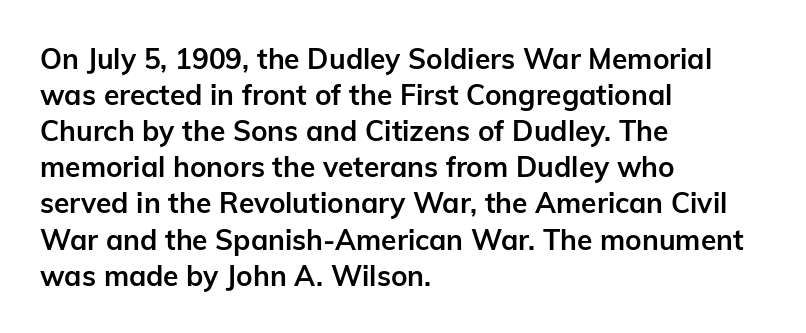
The image shows 28 px semibold sans-serif type, upright; set left-aligned, normal line spacing (1.29x), normal letter spacing, not underlined; low stroke contrast and a medium x-height.
